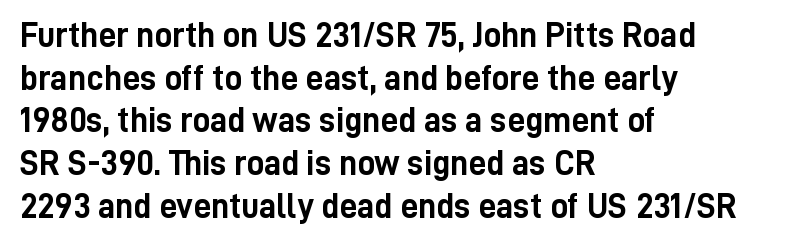
Look at the bottom of the vertical strokes: they stop flat, with no serifs. The space beneath each line is pristine and unruled. The face used here is proportionally spaced, like ordinary book or web type. Does the lettering tilt? It doesn't — this is upright. The tracking reads as untouched default to a designer's eye. The passage shown is emphatically bold.
